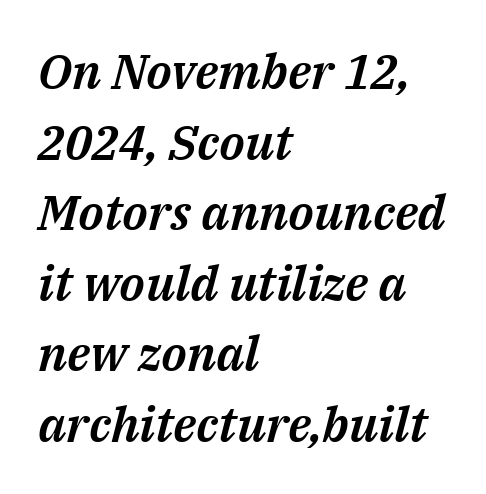
Q: Is the text italic (slanted)? A: Yes, it leans right by about 14 degrees.
Q: Is the text underlined? A: No.
Q: How is the paragraph aligned? A: Left-aligned.
Q: Is the spacing between letters normal or unusually wide? A: Normal.
Q: Is the spacing between lines tight, normal or loose? A: Normal.
Q: Width (condensed, normal, or wide)? A: Normal.
Q: Stroke contrast? A: Medium.
Q: x-height? A: Medium.
Q: Monospaced? A: No.
